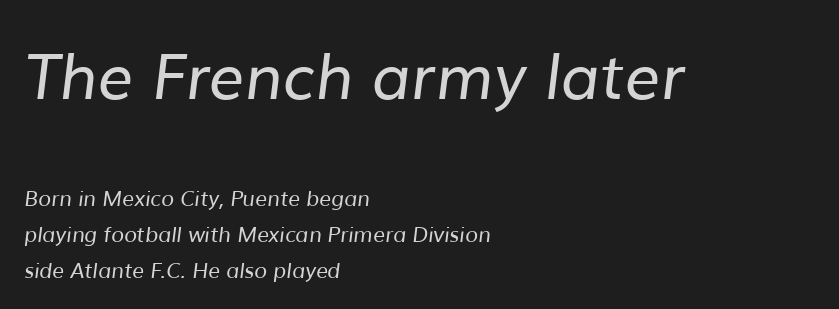
What stands out about the letter spacing? Nothing — it is the standard amount. Stroke terminals: plain, sans-serif. The lines are quadded left. In this sample the first text group is rendered at the bigger scale. Just letters on the line, the space beneath them empty. Compared with typical paragraphs, the rows here are spaced about the same.
